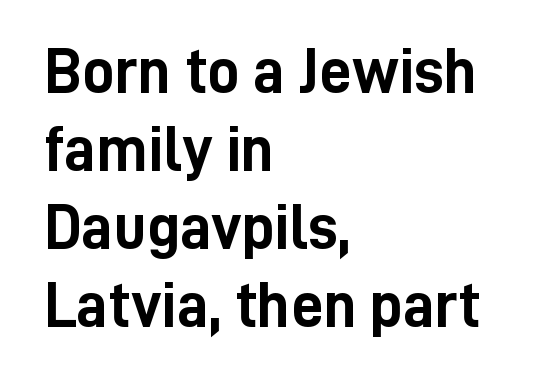
The image shows 64 px semibold, condensed sans-serif type, upright; set left-aligned, line spacing 1.22x, normal letter spacing, not underlined; low stroke contrast and a medium x-height.
